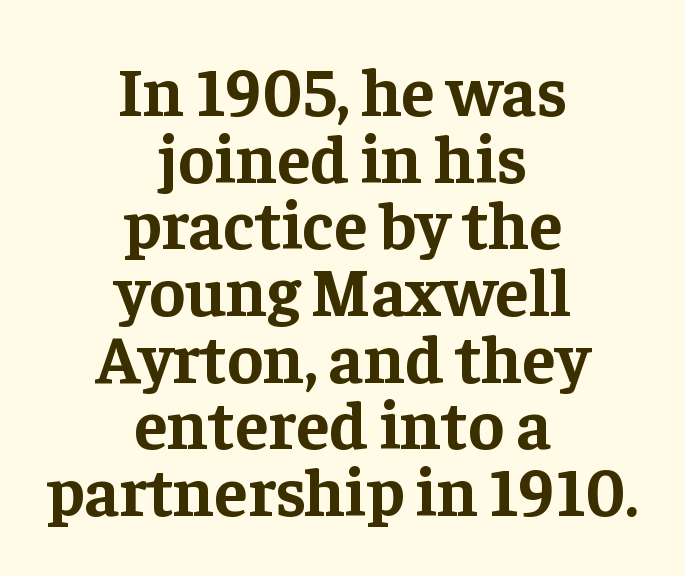
Q: Is the text bold? A: Yes.
Q: Is the text italic (slanted)? A: No, it is upright.
Q: Is the typeface a serif or a sans-serif typeface? A: Serif.
Q: Is the text underlined? A: No.
Q: How is the paragraph aligned? A: Centered.
Q: Is the spacing between letters normal or unusually wide? A: Normal.
Q: Is the spacing between lines tight, normal or loose? A: Tight.
Q: Width (condensed, normal, or wide)? A: Normal.
Q: Stroke contrast? A: Low.
Q: x-height? A: Medium.
Q: Monospaced? A: No.
